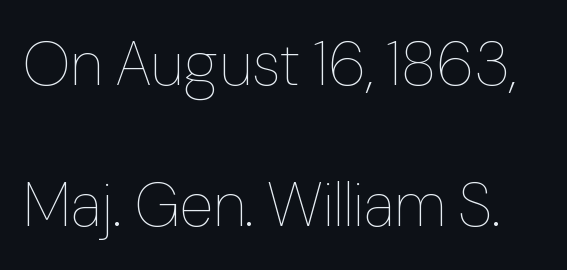
Underlining? Definitely not there. Designer's note — italics off, roman on. The line-height multiplier appears high, well above default. The characters are drawn with everyday or finer stroke widths.
